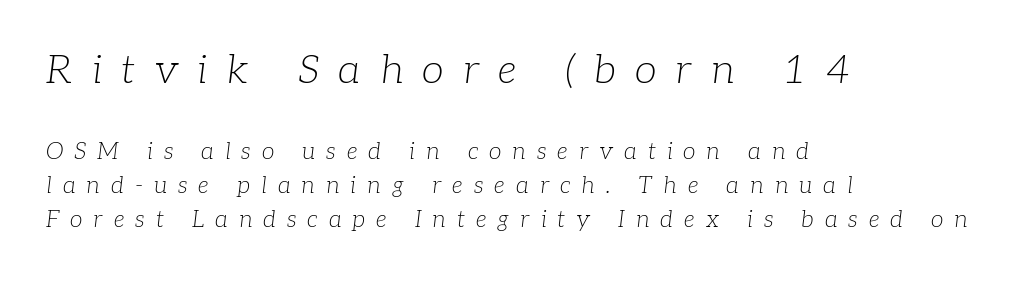
The image shows 40 px light serif type, italic (leaning right); set left-aligned, normal line spacing (1.49x), unusually wide letter spacing (+0.48 em), not underlined; the first (top) block is 1.74x larger; low stroke contrast and a medium x-height.
